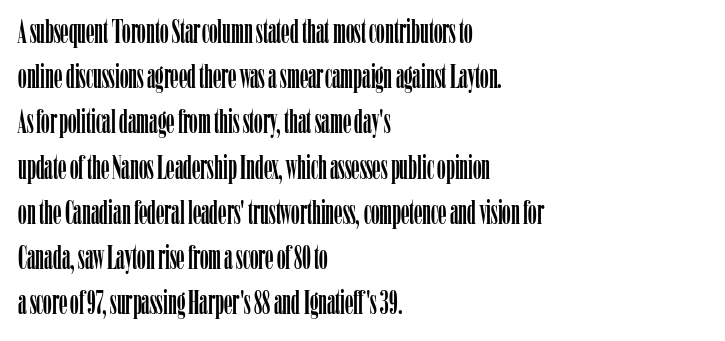
{"serif": "yes", "italic": "no", "width": "condensed", "stroke_contrast": "low", "x_height": "medium", "monospaced": "no", "underline": "no", "align": "left", "line_spacing": "normal", "line_spacing_ratio": 1.33, "letter_spacing": "normal", "letter_spacing_em": 0.0, "glyph_px": 34}
